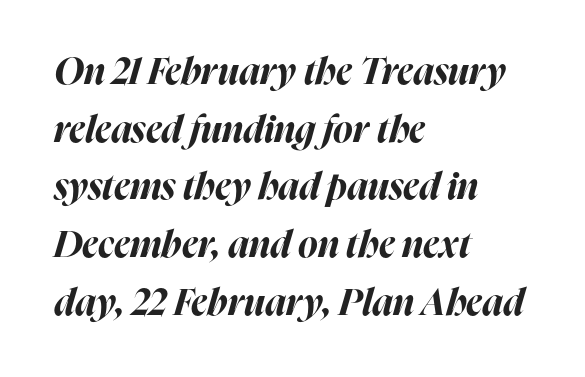
Does the lettering tilt? It does — this is italic. Summary of vertical rhythm: regular, with standard interline spacing. Inter-character spacing is left at the font's built-in metrics. This sample has the flowing, uneven cadence of proportional lettering.
